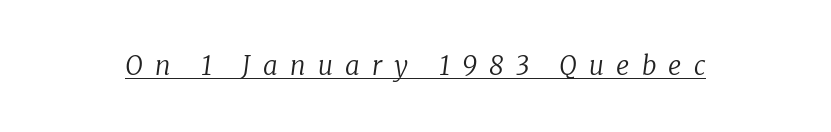
{"italic": "yes", "lean": "right", "slant_degrees": 8, "bold": "no", "underline": "yes", "letter_spacing": "wide", "letter_spacing_em": 0.47, "glyph_px": 26}
